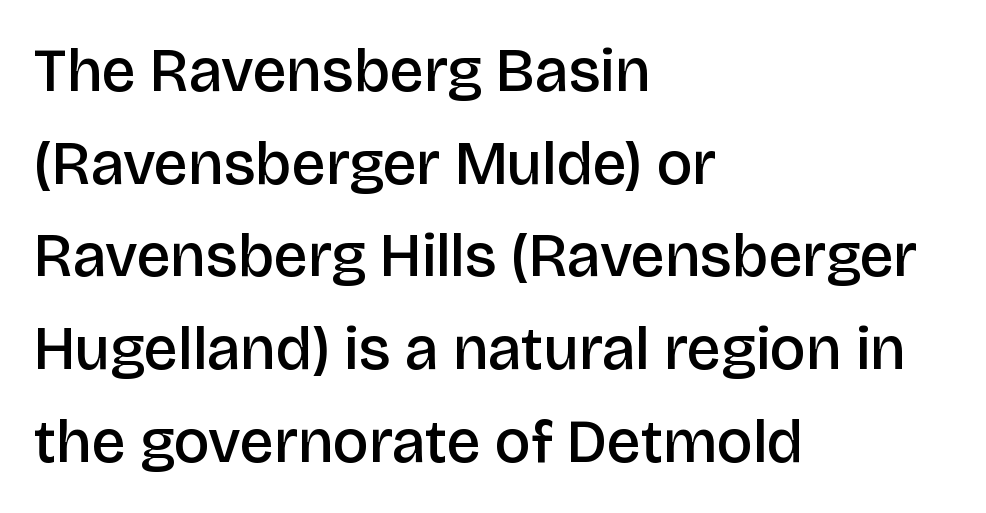
The image shows 61 px semibold sans-serif type, upright; set left-aligned, normal line spacing (1.52x), normal letter spacing, not underlined; low stroke contrast and a large x-height.
